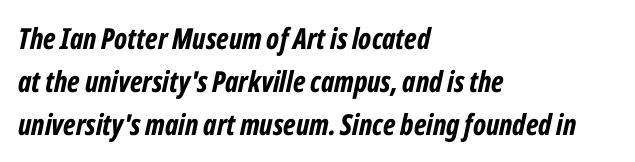
{"italic": "yes", "lean": "right", "slant_degrees": 12, "bold": "yes", "weight": "bold", "width": "condensed", "stroke_contrast": "low", "x_height": "medium", "monospaced": "no", "underline": "no", "align": "left", "line_spacing": "normal", "line_spacing_ratio": 1.48, "letter_spacing": "normal", "letter_spacing_em": 0.0, "glyph_px": 29}
